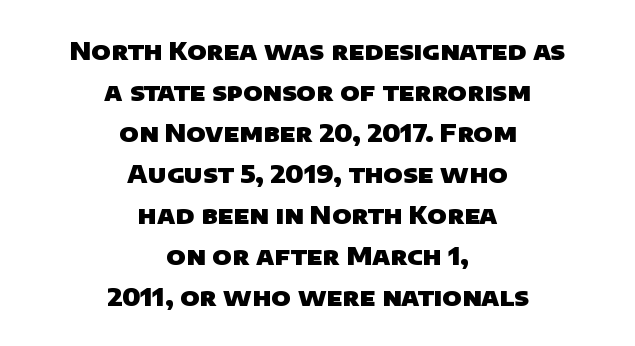
{"bold": "yes", "underline": "no", "align": "center", "line_spacing": "normal", "line_spacing_ratio": 1.64, "letter_spacing": "normal", "letter_spacing_em": 0.0, "glyph_px": 25}
